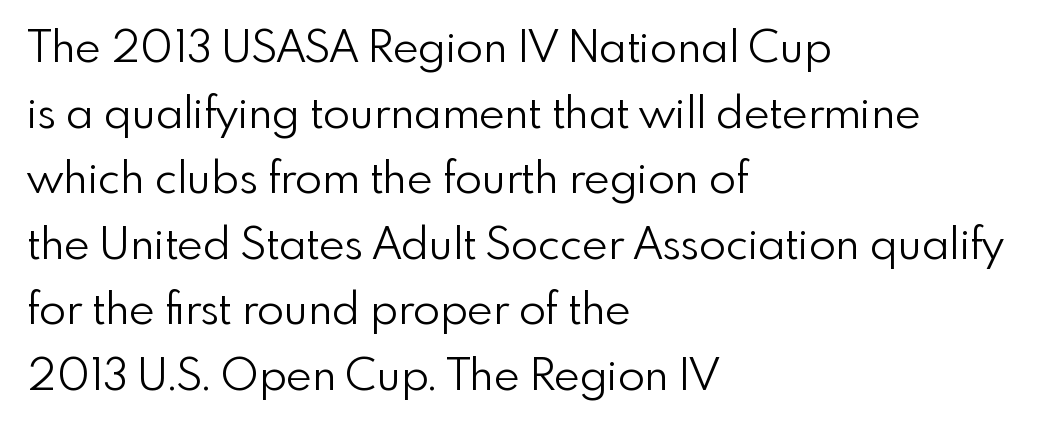
The foot of each line stays bare and open. No italicization has been applied; the sample stays upright. Do the characters align in a grid? No, the font is proportional. Examine the stroke ends and you'll find no serifs. Stroke mass is kept to a normal reading level or below. This rendering leaves character spacing at its baseline value.
